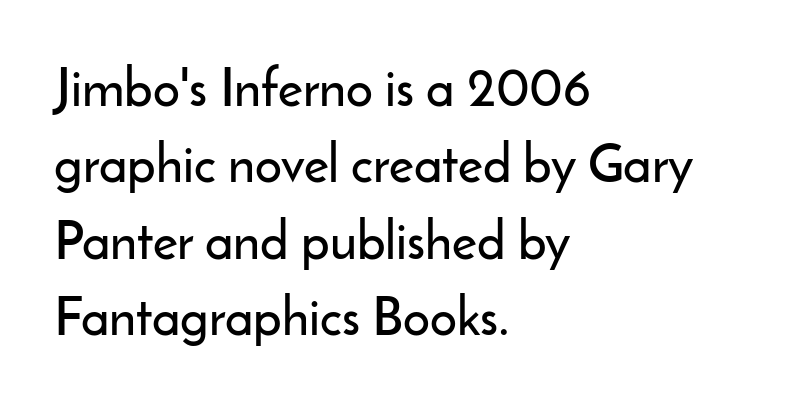
The image shows 53 px sans-serif type, upright; set left-aligned, normal line spacing (1.44x), normal letter spacing, not underlined; low stroke contrast and a small x-height.
